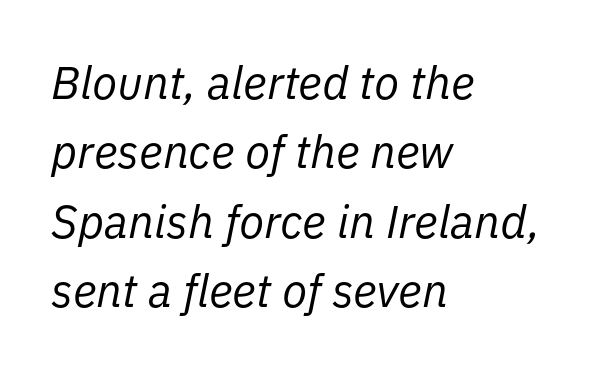
{"italic": "yes", "lean": "right", "slant_degrees": 11, "bold": "no", "weight": "regular", "width": "normal", "stroke_contrast": "low", "x_height": "medium", "monospaced": "no", "underline": "no", "align": "left", "line_spacing": "normal", "line_spacing_ratio": 1.51, "letter_spacing": "normal", "letter_spacing_em": 0.0, "glyph_px": 46}
